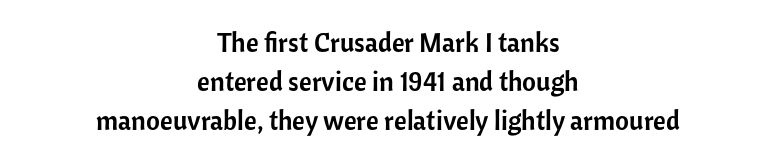
The image shows 27 px text type, upright; set centered, normal line spacing (1.44x), normal letter spacing, not underlined.
